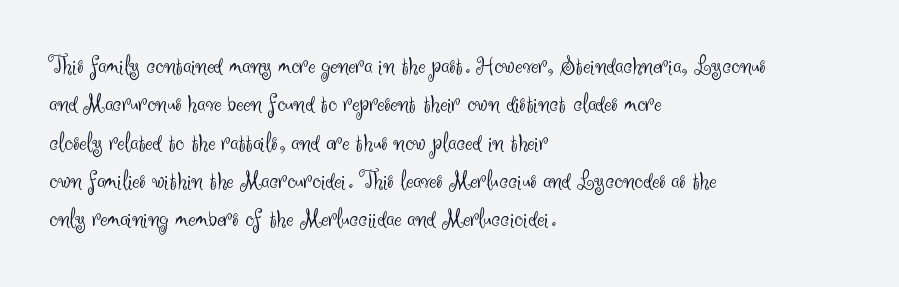
Every row of glyphs begins at an identical x-position on the left. A roman cut, with each character standing at attention. Does the leading feel generous? No, just average. The tracking reads as untouched default to a designer's eye.
